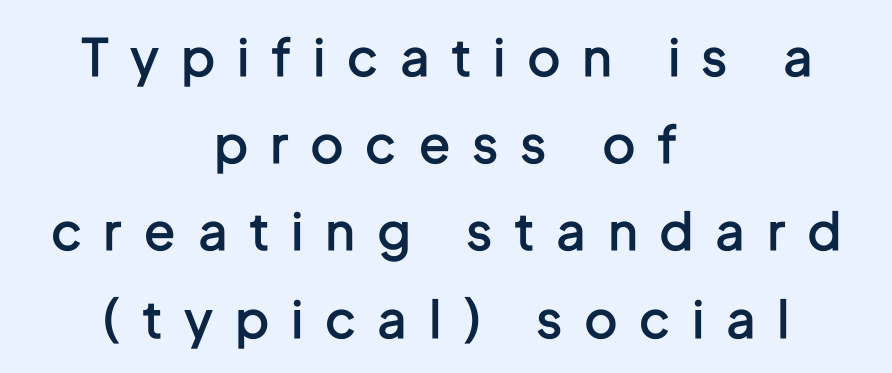
The compositor balanced each line on the midline. Each letter keeps its own natural width here, so spacing adapts to shape. Only glyphs here, with clear space below each row. Letterform terminals end flat and unadorned throughout the passage.
